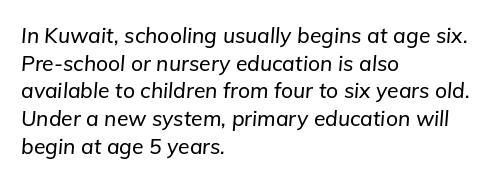
The image shows 21 px text type, italic (leaning right); set left-aligned, normal line spacing (1.32x), normal letter spacing, not underlined.
